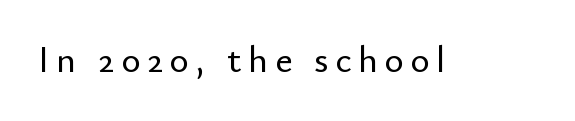
Q: Is the text italic (slanted)? A: No, it is upright.
Q: Is the typeface a serif or a sans-serif typeface? A: Sans-serif.
Q: Is the text underlined? A: No.
Q: Width (condensed, normal, or wide)? A: Normal.
Q: Stroke contrast? A: Low.
Q: x-height? A: Small.
Q: Monospaced? A: No.
